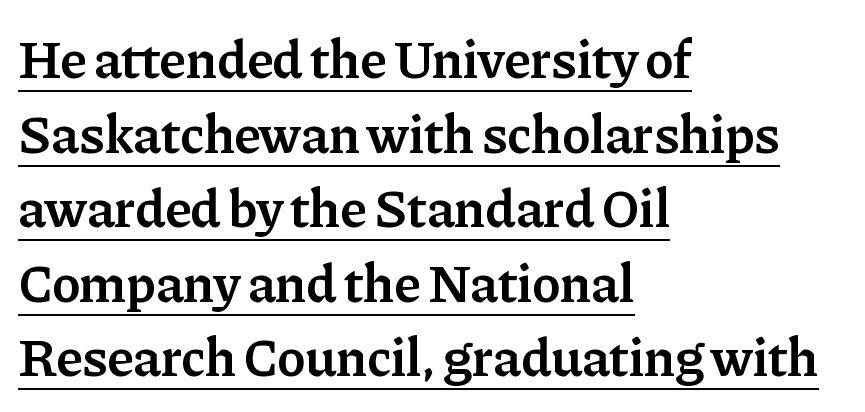
{"serif": "yes", "italic": "no", "bold": "semi", "weight": "semibold", "width": "normal", "stroke_contrast": "low", "x_height": "medium", "monospaced": "no", "underline": "yes", "align": "left", "line_spacing": "normal", "line_spacing_ratio": 1.38, "letter_spacing": "normal", "letter_spacing_em": 0.0, "glyph_px": 54}
